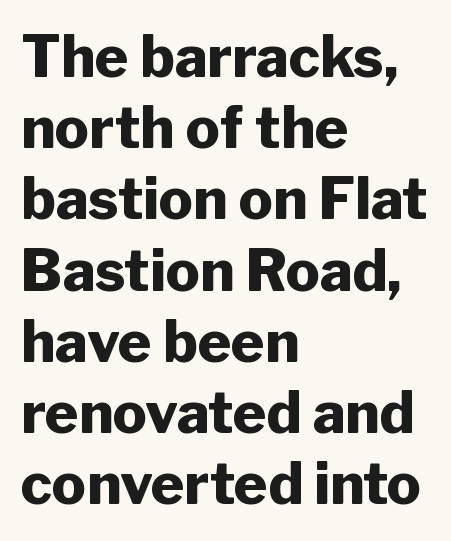
Caption: standard tracking, unaltered. The rendering uses a bold face; every stroke is thick and dark. Where is the straight margin? On the left. This sample has the flowing, uneven cadence of proportional lettering. Regular leading.
